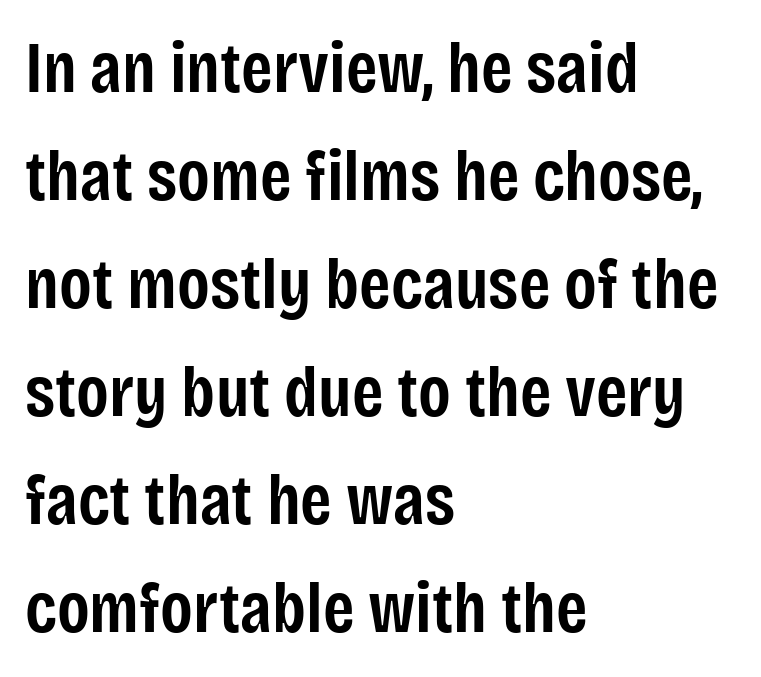
This sample has the flowing, uneven cadence of proportional lettering. All the whitespace from short lines collects on the right. Nope, no serifs anywhere on these letters. Weight: semibold (demi).
